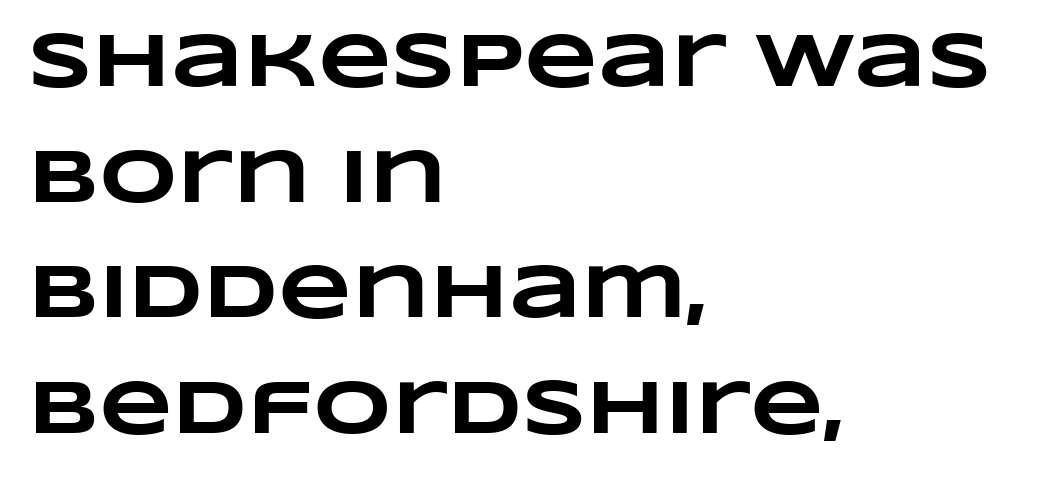
The line texture is even and compact thanks to regular tracking. The rendering uses natural spacing where letterforms have individual widths. Descenders are the only things crossing below the line. A dark, heavy texture on the line: the type is bold.
